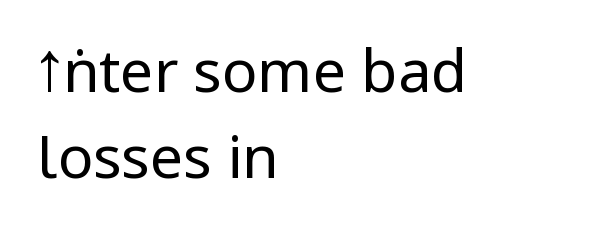
Q: Is the text bold? A: No.
Q: Is the text italic (slanted)? A: No, it is upright.
Q: Is the typeface a serif or a sans-serif typeface? A: Sans-serif.
Q: Is the text underlined? A: No.
Q: How is the paragraph aligned? A: Left-aligned.
Q: Is the spacing between letters normal or unusually wide? A: Normal.
Q: Is the spacing between lines tight, normal or loose? A: Normal.
Q: Width (condensed, normal, or wide)? A: Condensed.
Q: Stroke contrast? A: Low.
Q: x-height? A: Large.
Q: Monospaced? A: No.
